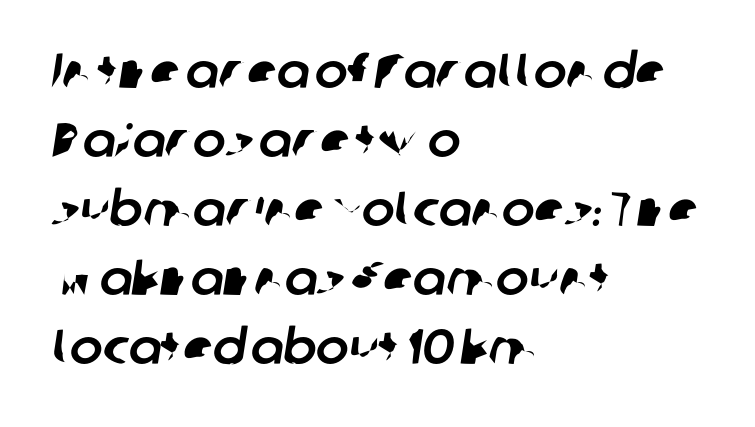
Q: Is the typeface a serif or a sans-serif typeface? A: Sans-serif.
Q: Is the text underlined? A: No.
Q: How is the paragraph aligned? A: Left-aligned.
Q: Is the spacing between letters normal or unusually wide? A: Normal.
Q: Is the spacing between lines tight, normal or loose? A: Normal.
Q: Width (condensed, normal, or wide)? A: Normal.
Q: Stroke contrast? A: Low.
Q: x-height? A: Medium.
Q: Monospaced? A: No.
